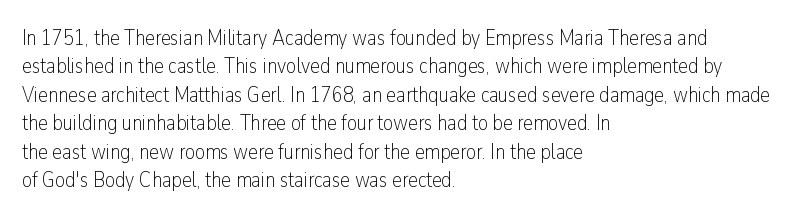
{"italic": "no", "bold": "no", "underline": "no", "align": "left", "line_spacing": "normal", "line_spacing_ratio": 1.29, "letter_spacing": "normal", "letter_spacing_em": 0.0, "glyph_px": 22}
